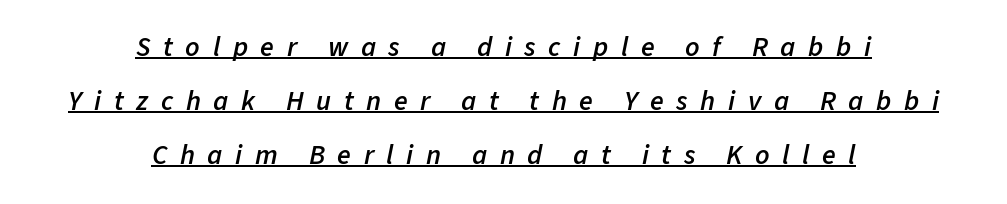
Yep, that's italic — everything's leaning. Has an underline been added? It has. The letters advance in unequal steps, a hallmark of proportional type. Look at the stroke-to-counter ratio: somewhat heavy, a semibold.
